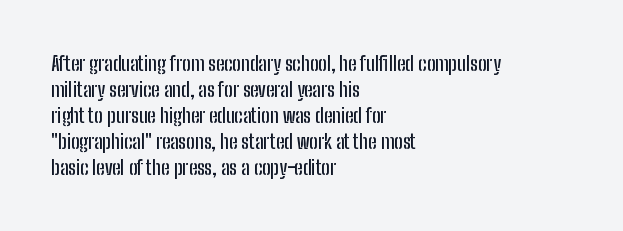
The image shows 20 px text type, upright; set left-aligned, normal line spacing (1.3x), normal letter spacing, not underlined.
